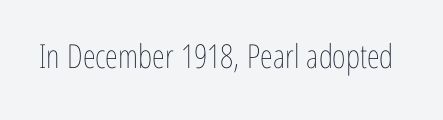
The image shows 33 px thin, condensed type, upright; set normal letter spacing, not underlined; low stroke contrast and a medium x-height.
